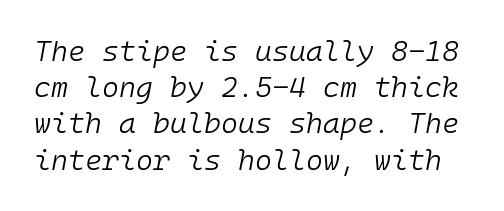
{"italic": "yes", "lean": "right", "slant_degrees": 10, "bold": "no", "weight": "light", "width": "normal", "stroke_contrast": "low", "x_height": "medium", "monospaced": "yes", "underline": "no", "line_spacing": "normal", "line_spacing_ratio": 1.25, "letter_spacing": "normal", "letter_spacing_em": 0.0, "glyph_px": 29}
